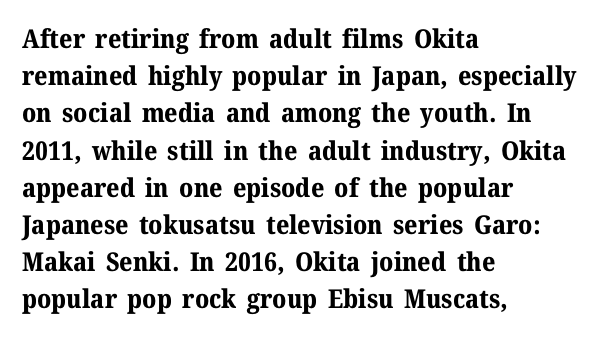
Q: Is the text bold? A: Yes.
Q: Is the text italic (slanted)? A: No, it is upright.
Q: Is the text underlined? A: No.
Q: How is the paragraph aligned? A: Left-aligned.
Q: Is the spacing between letters normal or unusually wide? A: Normal.
Q: Is the spacing between lines tight, normal or loose? A: Normal.
